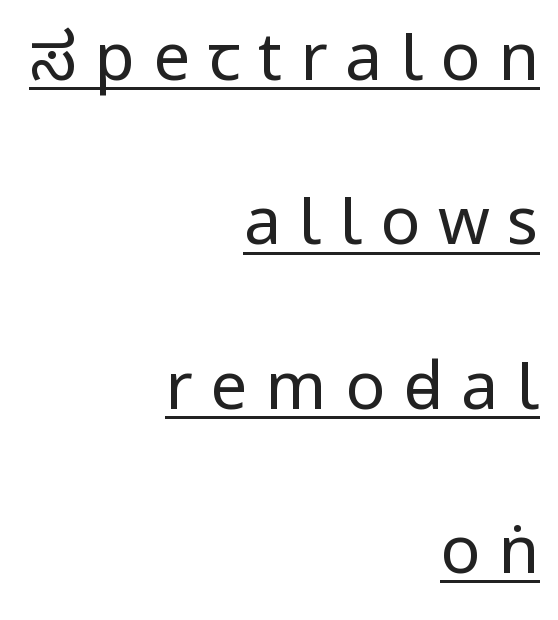
Q: Is the text bold? A: No.
Q: Is the text italic (slanted)? A: No, it is upright.
Q: Is the typeface a serif or a sans-serif typeface? A: Sans-serif.
Q: Is the text underlined? A: Yes.
Q: How is the paragraph aligned? A: Right-aligned.
Q: Is the spacing between letters normal or unusually wide? A: Unusually wide.
Q: Is the spacing between lines tight, normal or loose? A: Loose.
Q: Width (condensed, normal, or wide)? A: Condensed.
Q: Stroke contrast? A: Low.
Q: x-height? A: Large.
Q: Monospaced? A: No.
